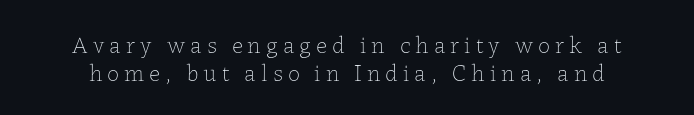
{"italic": "no", "bold": "no", "underline": "no", "line_spacing_ratio": 1.18, "letter_spacing": "wide", "letter_spacing_em": 0.21, "glyph_px": 24}
